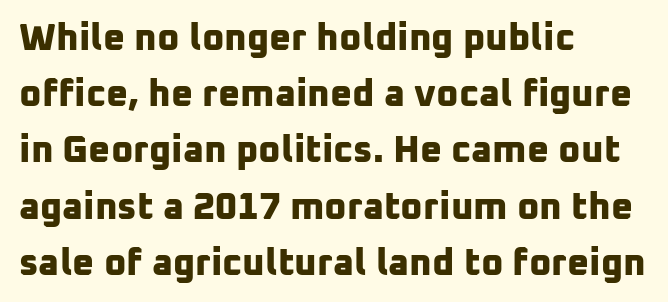
Q: Is the text bold? A: Yes.
Q: Is the typeface a serif or a sans-serif typeface? A: Sans-serif.
Q: Is the text underlined? A: No.
Q: How is the paragraph aligned? A: Left-aligned.
Q: Is the spacing between letters normal or unusually wide? A: Normal.
Q: Is the spacing between lines tight, normal or loose? A: Normal.
Q: Width (condensed, normal, or wide)? A: Normal.
Q: Stroke contrast? A: Low.
Q: x-height? A: Medium.
Q: Monospaced? A: No.
